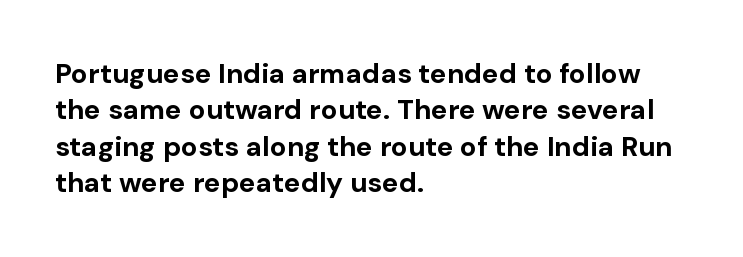
The image shows 28 px bold sans-serif type, upright; set left-aligned, normal line spacing (1.3x), normal letter spacing, not underlined; low stroke contrast and a medium x-height.
